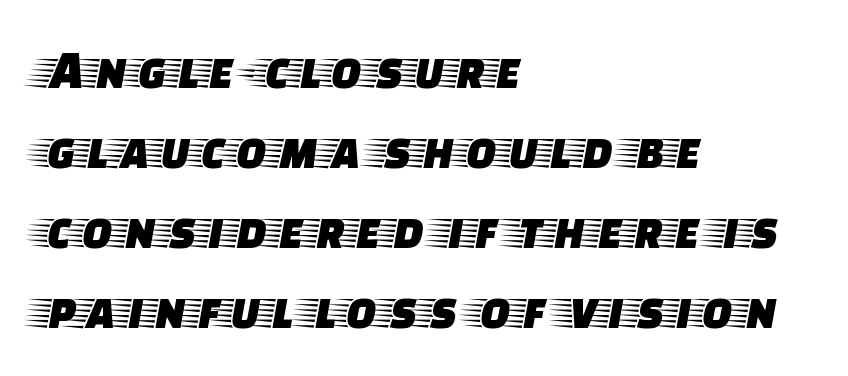
{"serif": "yes", "width": "wide", "stroke_contrast": "low", "x_height": "large", "monospaced": "no", "underline": "no", "align": "left", "line_spacing": "normal", "line_spacing_ratio": 1.43, "letter_spacing": "normal", "letter_spacing_em": 0.0, "glyph_px": 56}
